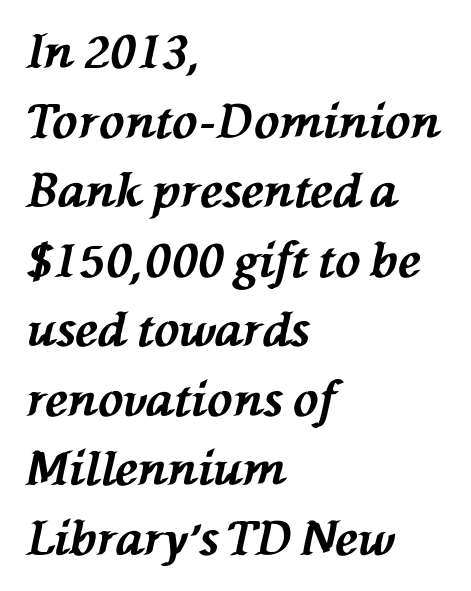
Looking at the ascenders, they clearly lean. Tracking value appears to be zero — textbook default spacing. Its strokes are broad and dark, the hallmark of bold type. You could not count columns in this text — the font is proportionally spaced.
